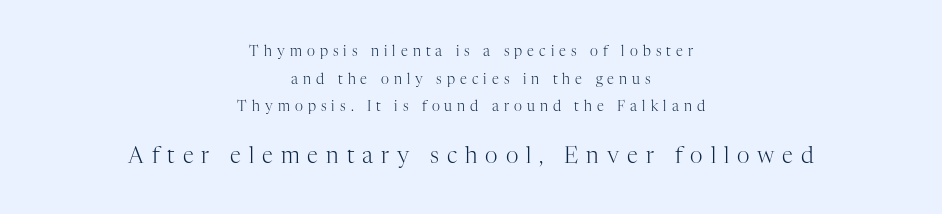
Reading down the block, each line starts at a different indent, mirrored at its end. The lines are spread far apart with generous leading. A typesetter would call this heavily tracked-out type. The rendering enlarges the type as you move from the upper chunk to the lower. Quick note: underline off.
